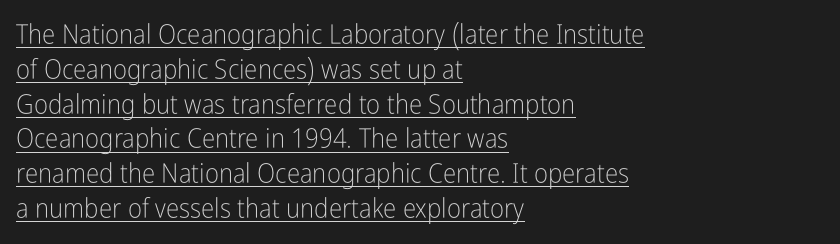
Q: Is the text bold? A: No.
Q: Is the text italic (slanted)? A: No, it is upright.
Q: Is the text underlined? A: Yes.
Q: How is the paragraph aligned? A: Left-aligned.
Q: Is the spacing between letters normal or unusually wide? A: Normal.
Q: Is the spacing between lines tight, normal or loose? A: Normal.
